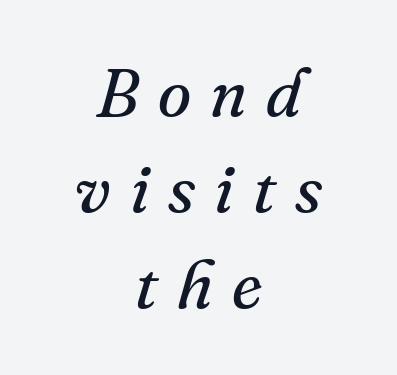
Varying glyph widths throughout — classic text-font behaviour. The zone under the glyphs is completely vacant. Leading: standard. Examine the stroke ends and you'll spot serifs.
